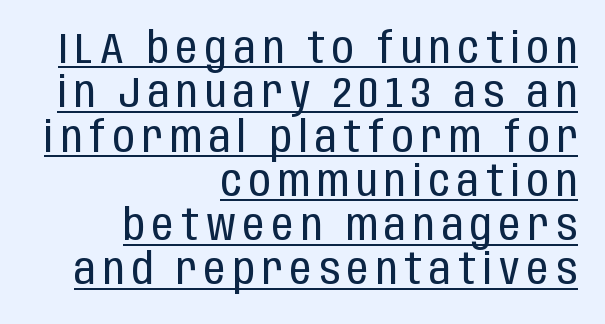
The type family on display is of the sans-serif kind. This sample carries an underscore along the baseline area. Is this a fixed-width face? No — the glyphs have proportional, varying widths. The letterforms sit at book weight or below. One-word summary of the alignment: right. Quick note: interline space is minimal.
